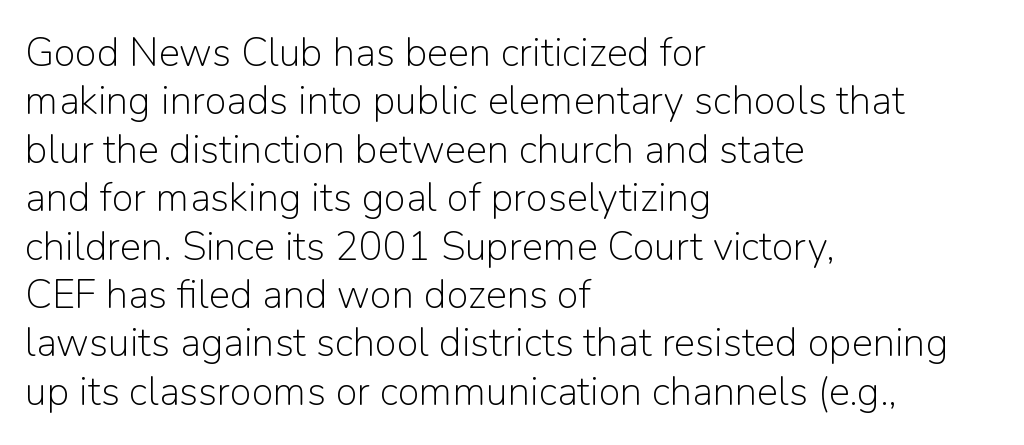
Q: Is the text bold? A: No.
Q: Is the text italic (slanted)? A: No, it is upright.
Q: Is the typeface a serif or a sans-serif typeface? A: Sans-serif.
Q: Is the text underlined? A: No.
Q: How is the paragraph aligned? A: Left-aligned.
Q: Is the spacing between letters normal or unusually wide? A: Normal.
Q: Width (condensed, normal, or wide)? A: Normal.
Q: Stroke contrast? A: Low.
Q: x-height? A: Medium.
Q: Monospaced? A: No.
